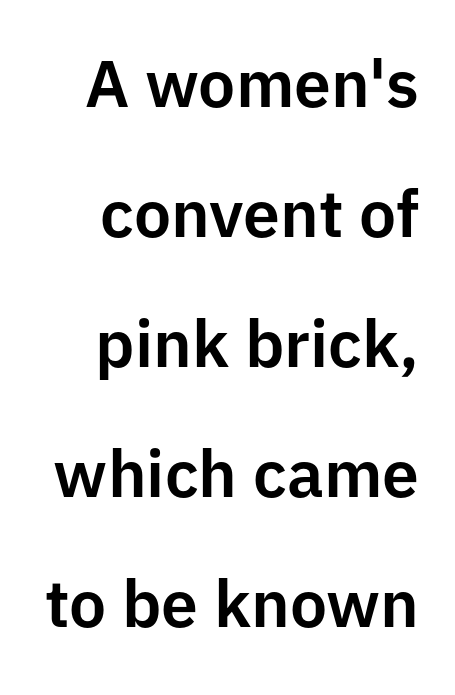
{"serif": "no", "italic": "no", "width": "normal", "stroke_contrast": "low", "x_height": "medium", "monospaced": "no", "underline": "no", "align": "right", "line_spacing": "loose", "line_spacing_ratio": 1.97, "letter_spacing": "normal", "letter_spacing_em": 0.0, "glyph_px": 66}
